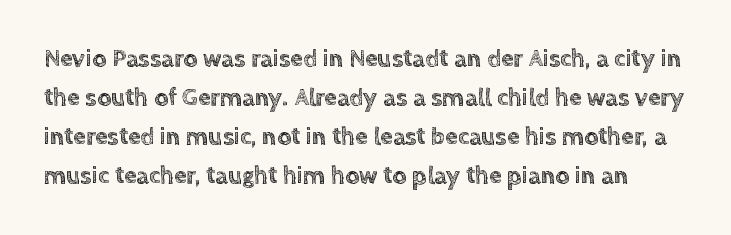
The image shows 25 px text type, upright; set normal line spacing (1.56x), normal letter spacing, not underlined.
